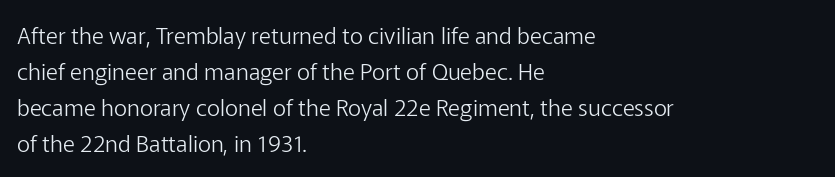
The image shows 23 px text type, upright; set left-aligned, normal line spacing (1.57x), normal letter spacing, not underlined.
